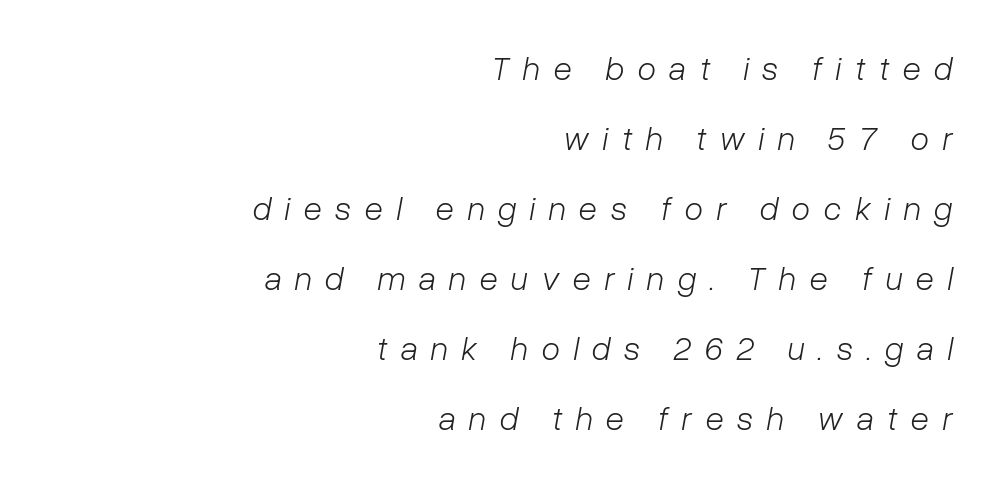
The letters advance in unequal steps, a hallmark of proportional type. This sample uses an oblique cut, with every glyph tilted off the vertical. Words float on clear page, feet unadorned. Is there much room between lines? Yes — plenty of vertical air separates them. Compared with a typical body face, this is equally light or lighter still. Layout note: lines flush right.
